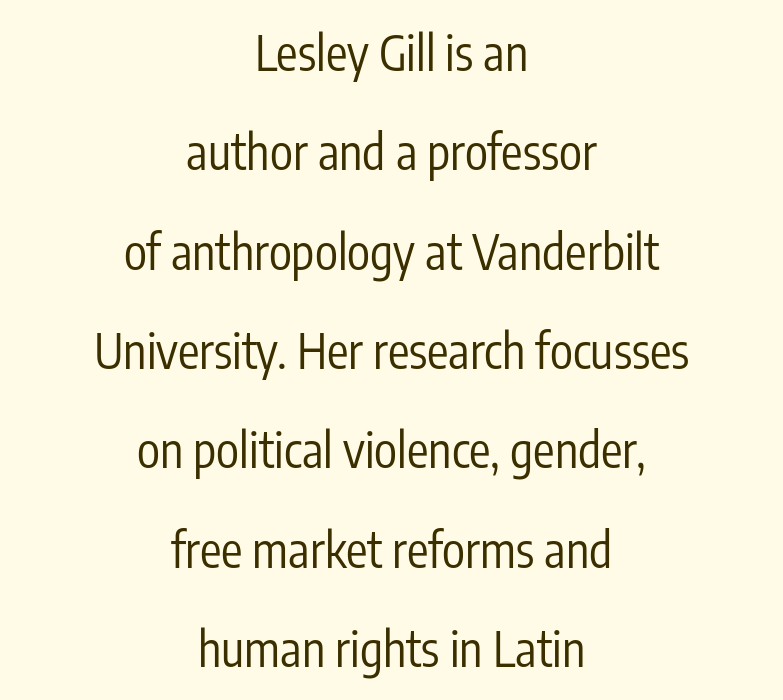
Q: Is the text bold? A: No.
Q: Is the text italic (slanted)? A: No, it is upright.
Q: Is the typeface a serif or a sans-serif typeface? A: Sans-serif.
Q: Is the text underlined? A: No.
Q: How is the paragraph aligned? A: Centered.
Q: Is the spacing between letters normal or unusually wide? A: Normal.
Q: Is the spacing between lines tight, normal or loose? A: Loose.
Q: Width (condensed, normal, or wide)? A: Condensed.
Q: Stroke contrast? A: Low.
Q: x-height? A: Medium.
Q: Monospaced? A: No.
